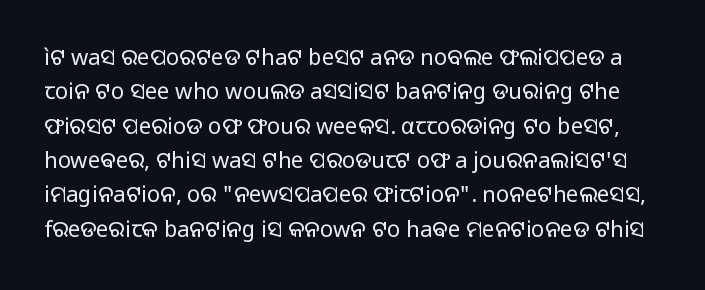
The image shows 22 px text type, upright; set normal line spacing (1.56x), normal letter spacing, not underlined.
